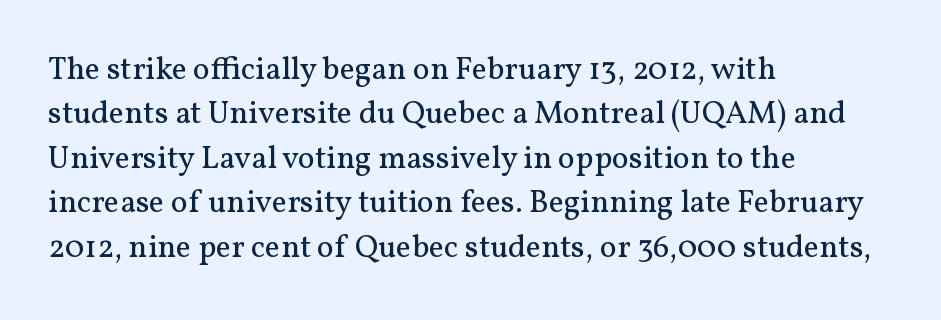
The image shows 32 px regular-weight serif type, upright; set left-aligned, normal line spacing (1.39x), normal letter spacing, not underlined; medium stroke contrast and a medium x-height.
